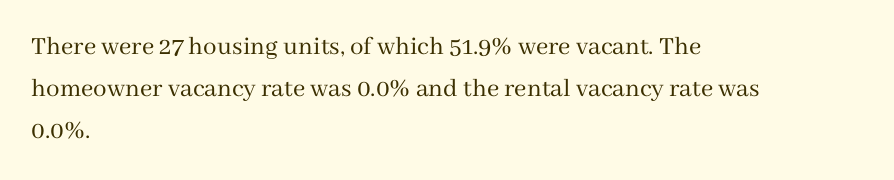
Each new line begins a customary step beneath the previous one. The passage shown is not underscored anywhere. Weight: not bold — regular or lighter. Nope, not italic — everything's standing straight. A classic flush-left, rag-right setting is used for this passage.
